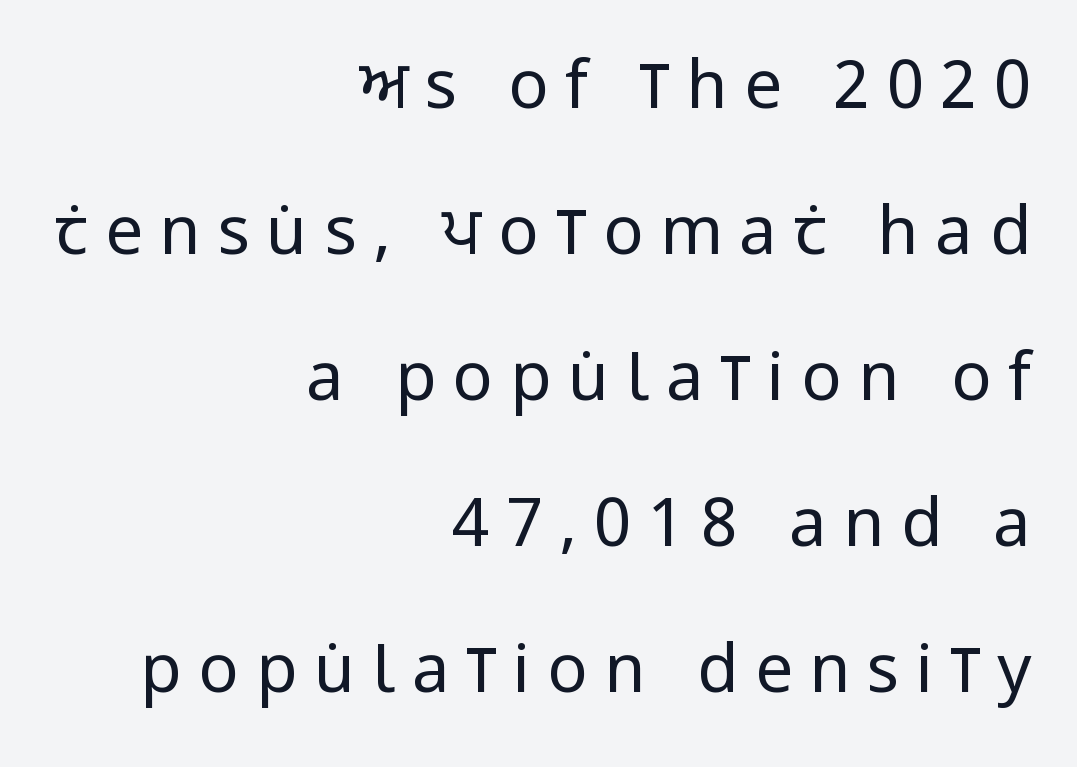
Character widths vary here, with narrow letters taking less room than wide ones. What kind of face is this? One without serifs — a sans. Only glyphs here, with clear space below each row. In terms of posture, this sample is upright.
